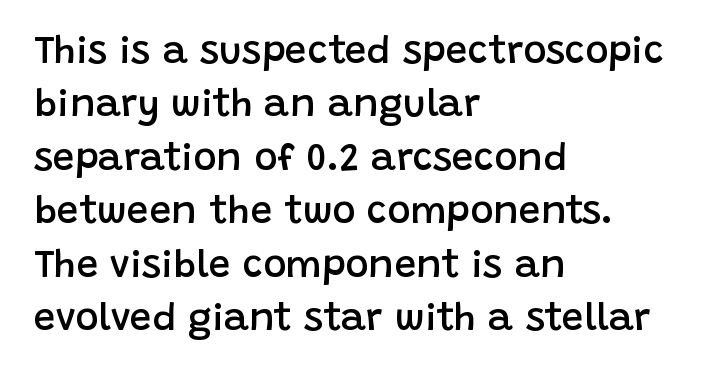
Emphasis by weight is partial: semibold. Note the varied advance widths — an 'i' is clearly narrower than an 'm'. Words appear dense and cohesive because spacing is normal. Clear beneath every line of the passage. Nope, no serifs anywhere on these letters.
